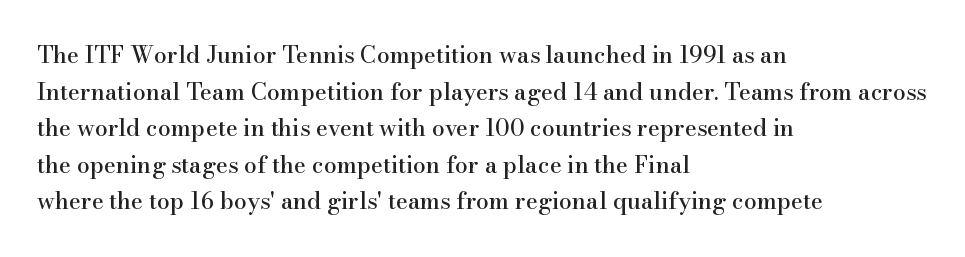
The image shows 23 px text type, upright; set left-aligned, normal line spacing (1.59x), normal letter spacing, not underlined.
